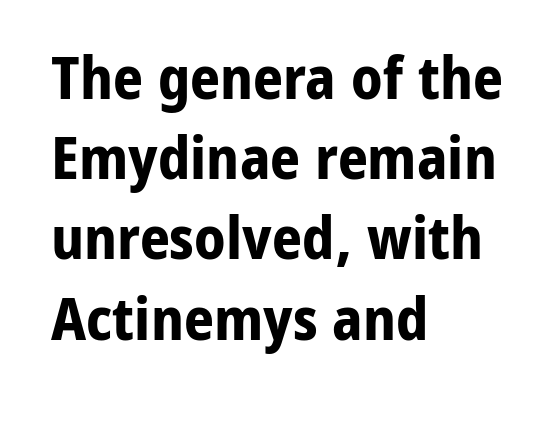
{"serif": "no", "italic": "no", "bold": "yes", "weight": "bold", "width": "normal", "stroke_contrast": "low", "x_height": "medium", "monospaced": "no", "underline": "no", "align": "left", "line_spacing": "normal", "line_spacing_ratio": 1.36, "letter_spacing": "normal", "letter_spacing_em": 0.0, "glyph_px": 59}
